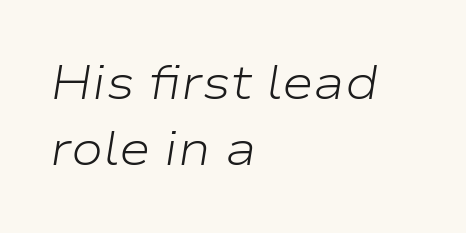
The axis of the letterforms is tilted away from vertical. The foot of each line stays bare and open. Baseline-to-baseline distance is the conventional proportion of letter height. Each letter keeps its own natural width here, so spacing adapts to shape.
